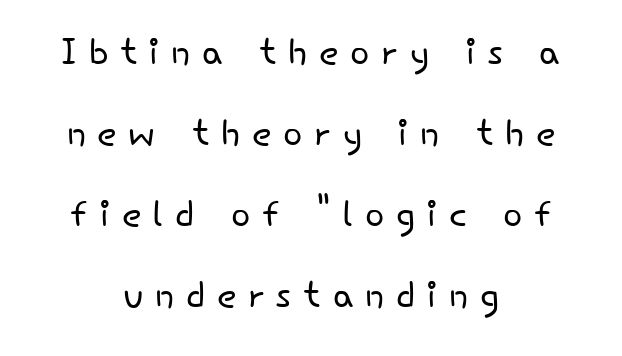
Letter spacing: wide. This sample uses an upright cut, with every glyph sitting square on the baseline. Nothing sits at the stroke ends, so this counts as sans-serif. Think standard paragraph weight, or any step lighter than that. Is there much room between lines? A standard amount, neither cramped nor airy.
